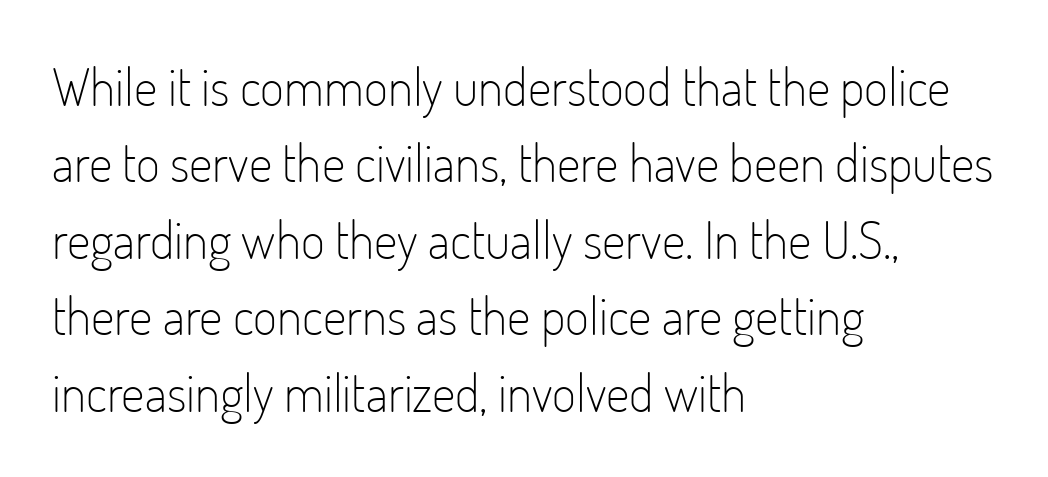
{"serif": "no", "italic": "no", "bold": "no", "weight": "light", "width": "condensed", "stroke_contrast": "low", "x_height": "small", "monospaced": "no", "underline": "no", "align": "left", "line_spacing": "normal", "line_spacing_ratio": 1.47, "letter_spacing": "normal", "letter_spacing_em": 0.0, "glyph_px": 52}
